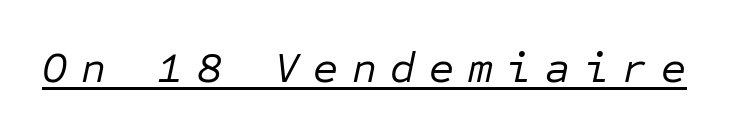
Q: Is the text bold? A: No.
Q: Is the text italic (slanted)? A: Yes, it leans right by about 12 degrees.
Q: Is the text underlined? A: Yes.
Q: Is the spacing between letters normal or unusually wide? A: Unusually wide.
Q: Width (condensed, normal, or wide)? A: Normal.
Q: Stroke contrast? A: Low.
Q: x-height? A: Medium.
Q: Monospaced? A: Yes.
